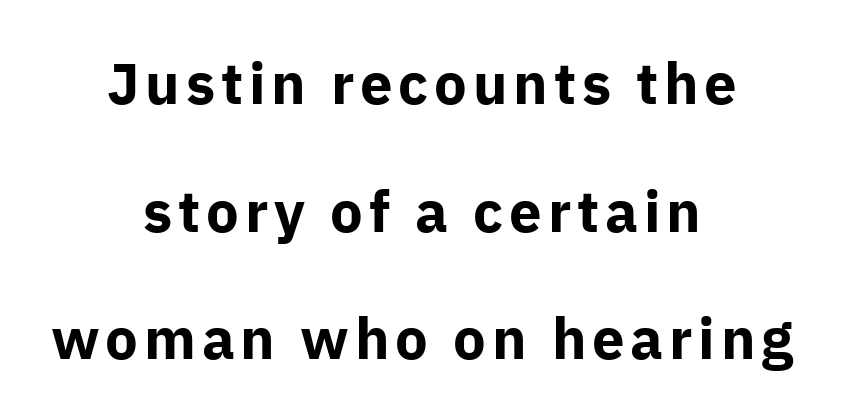
{"serif": "no", "italic": "no", "bold": "yes", "weight": "bold", "width": "normal", "stroke_contrast": "low", "x_height": "medium", "monospaced": "no", "underline": "no", "align": "center", "line_spacing": "loose", "line_spacing_ratio": 2.2, "glyph_px": 58}
